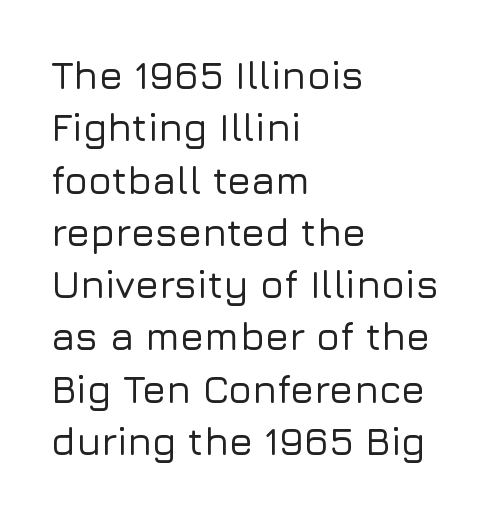
Q: Is the text italic (slanted)? A: No, it is upright.
Q: Is the typeface a serif or a sans-serif typeface? A: Sans-serif.
Q: Is the text underlined? A: No.
Q: How is the paragraph aligned? A: Left-aligned.
Q: Is the spacing between letters normal or unusually wide? A: Normal.
Q: Is the spacing between lines tight, normal or loose? A: Normal.
Q: Width (condensed, normal, or wide)? A: Normal.
Q: Stroke contrast? A: Low.
Q: x-height? A: Medium.
Q: Monospaced? A: No.
